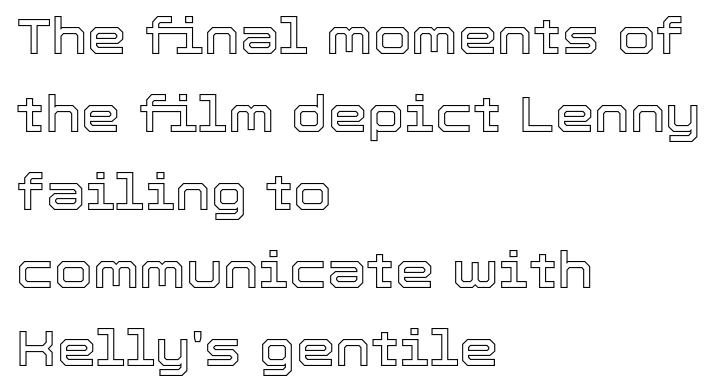
Q: Is the text italic (slanted)? A: No, it is upright.
Q: Is the text underlined? A: No.
Q: How is the paragraph aligned? A: Left-aligned.
Q: Is the spacing between letters normal or unusually wide? A: Normal.
Q: Is the spacing between lines tight, normal or loose? A: Normal.
Q: Width (condensed, normal, or wide)? A: Normal.
Q: x-height? A: Medium.
Q: Monospaced? A: No.
